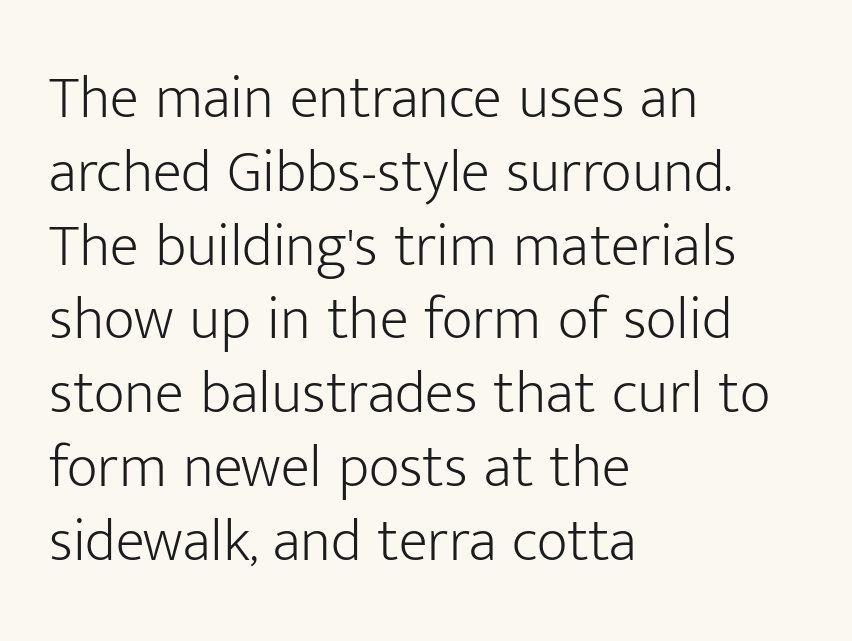
A typesetter would call this proportional, since set widths differ per character. Descenders hang freely into open space. Glyph-to-glyph distance matches everyday printed text. To sum up the face: it is a sans, with no serifs. Ascenders rise straight up at ninety degrees. Alignment: flush left.
